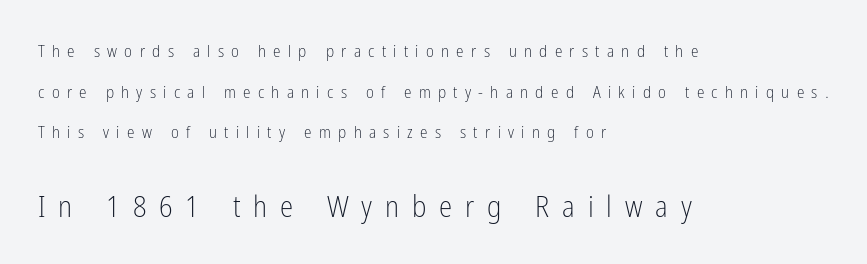
Caption: expanded tracking, letters set apart. The lettering stays uniformly vertical, giving the passage a roman look. Clear beneath every line of the passage. Reading down the block, your eye returns to a fixed left position each line. Each letter keeps its own natural width here, so spacing adapts to shape.
